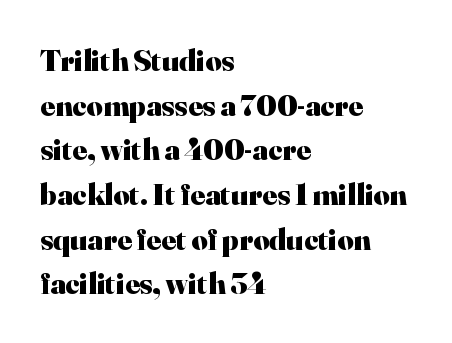
{"serif": "yes", "italic": "no", "bold": "yes", "weight": "heavy", "width": "normal", "stroke_contrast": "high", "x_height": "small", "monospaced": "no", "underline": "no", "align": "left", "line_spacing": "normal", "line_spacing_ratio": 1.44, "letter_spacing": "normal", "letter_spacing_em": 0.0, "glyph_px": 31}
